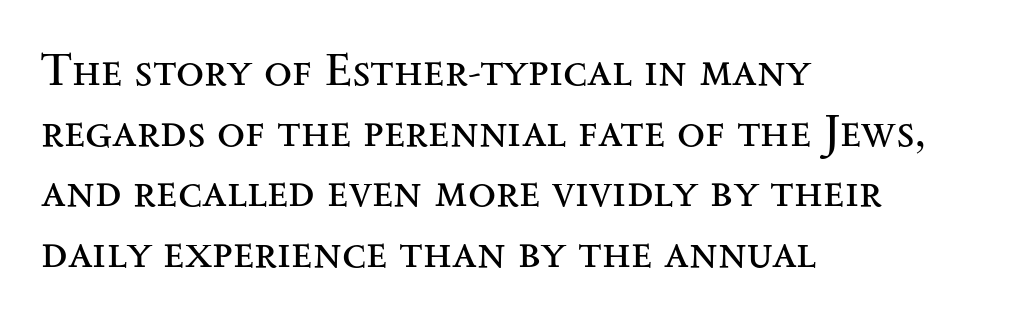
{"serif": "yes", "italic": "no", "bold": "no", "weight": "regular", "width": "wide", "stroke_contrast": "medium", "x_height": "small", "monospaced": "no", "underline": "no", "align": "left", "line_spacing": "normal", "line_spacing_ratio": 1.32, "letter_spacing": "normal", "letter_spacing_em": 0.0, "glyph_px": 46}
